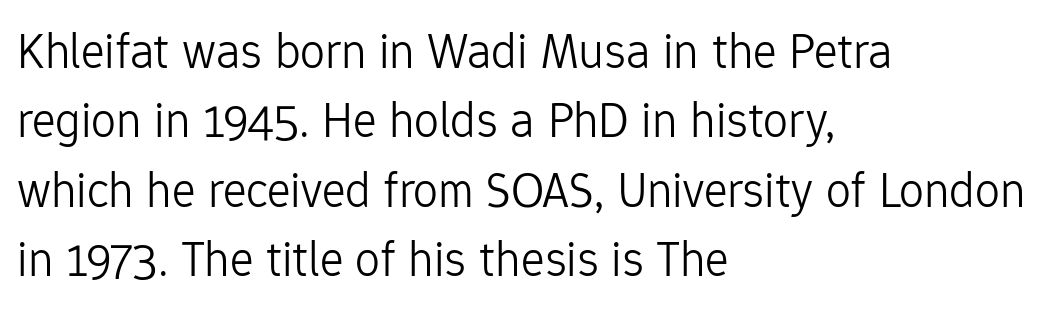
Q: Is the text bold? A: No.
Q: Is the text italic (slanted)? A: No, it is upright.
Q: Is the typeface a serif or a sans-serif typeface? A: Sans-serif.
Q: Is the text underlined? A: No.
Q: How is the paragraph aligned? A: Left-aligned.
Q: Is the spacing between letters normal or unusually wide? A: Normal.
Q: Is the spacing between lines tight, normal or loose? A: Normal.
Q: Width (condensed, normal, or wide)? A: Normal.
Q: Stroke contrast? A: Low.
Q: x-height? A: Medium.
Q: Monospaced? A: No.
